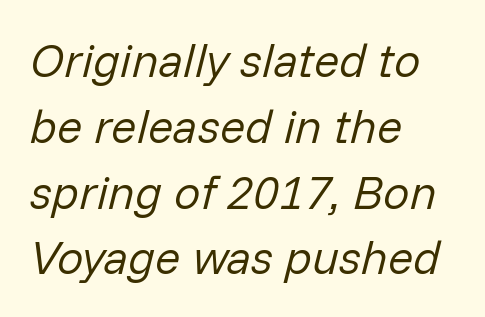
{"italic": "yes", "lean": "right", "slant_degrees": 14, "bold": "no", "weight": "regular", "width": "normal", "stroke_contrast": "low", "x_height": "medium", "monospaced": "no", "underline": "no", "align": "left", "line_spacing": "normal", "line_spacing_ratio": 1.4, "letter_spacing": "normal", "letter_spacing_em": 0.0, "glyph_px": 47}
